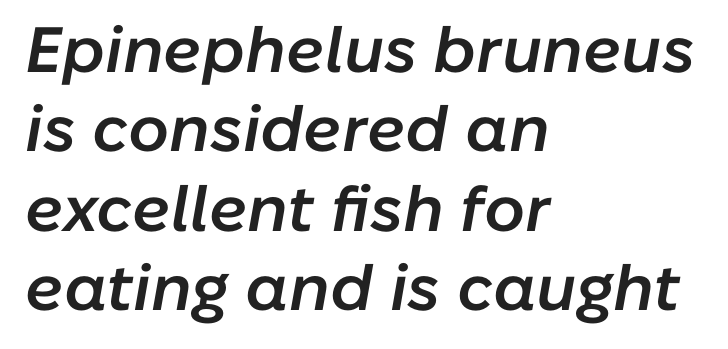
Q: Is the text bold? A: Semi-bold.
Q: Is the text italic (slanted)? A: Yes, it leans right by about 10 degrees.
Q: Is the text underlined? A: No.
Q: How is the paragraph aligned? A: Left-aligned.
Q: Is the spacing between letters normal or unusually wide? A: Normal.
Q: Width (condensed, normal, or wide)? A: Normal.
Q: Stroke contrast? A: Low.
Q: x-height? A: Medium.
Q: Monospaced? A: No.
